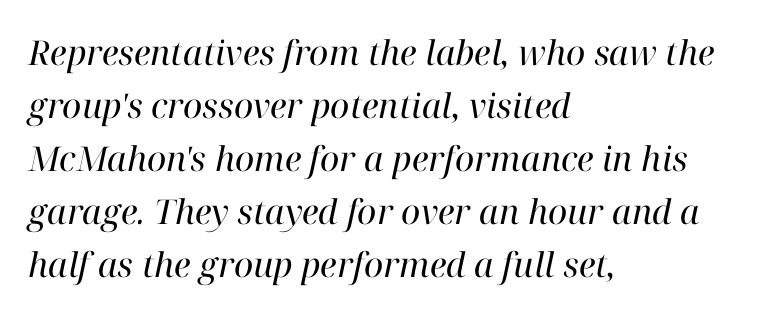
{"serif": "yes", "italic": "yes", "lean": "right", "slant_degrees": 12, "bold": "no", "weight": "regular", "width": "normal", "stroke_contrast": "high", "x_height": "medium", "monospaced": "no", "underline": "no", "align": "left", "line_spacing": "normal", "line_spacing_ratio": 1.56, "letter_spacing": "normal", "letter_spacing_em": 0.0, "glyph_px": 34}
